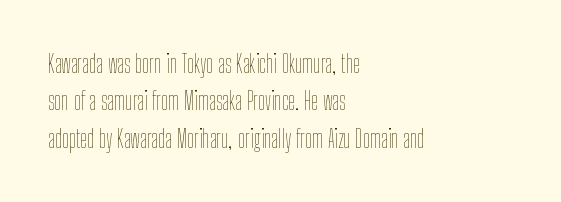
The image shows 25 px text type, upright; set left-aligned, normal line spacing (1.5x), normal letter spacing, not underlined.
